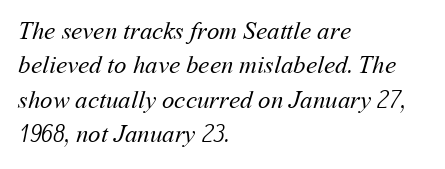
The image shows 25 px text type; set left-aligned, normal line spacing (1.38x), normal letter spacing, not underlined.
